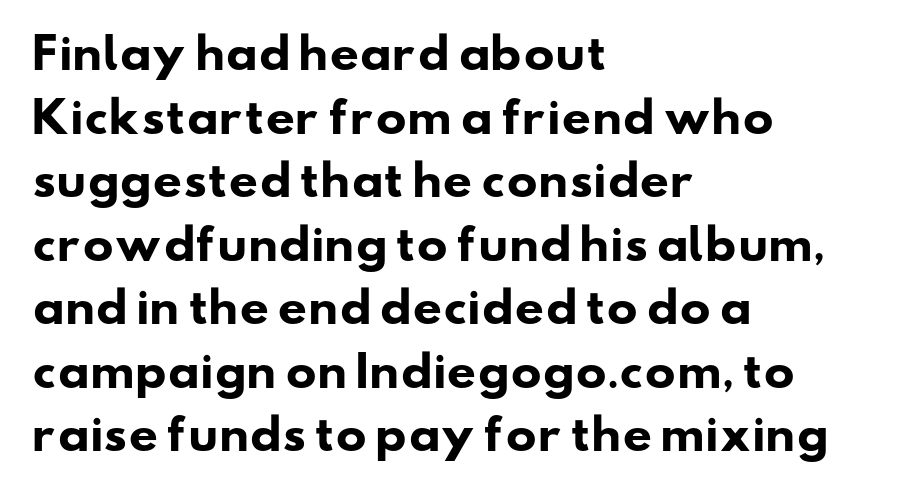
Q: Is the text bold? A: Yes.
Q: Is the typeface a serif or a sans-serif typeface? A: Sans-serif.
Q: Is the text underlined? A: No.
Q: How is the paragraph aligned? A: Left-aligned.
Q: Is the spacing between letters normal or unusually wide? A: Normal.
Q: Is the spacing between lines tight, normal or loose? A: Normal.
Q: Width (condensed, normal, or wide)? A: Wide.
Q: Stroke contrast? A: Low.
Q: x-height? A: Small.
Q: Monospaced? A: No.
